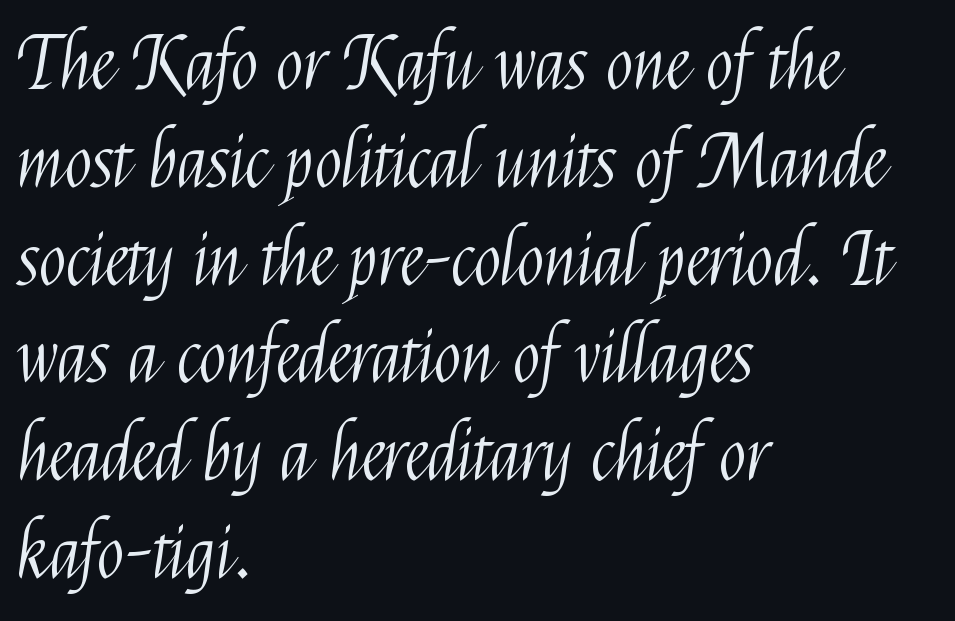
The image shows 73 px light, condensed sans-serif type; set left-aligned, normal line spacing (1.34x), normal letter spacing, not underlined; medium stroke contrast and a medium x-height.
